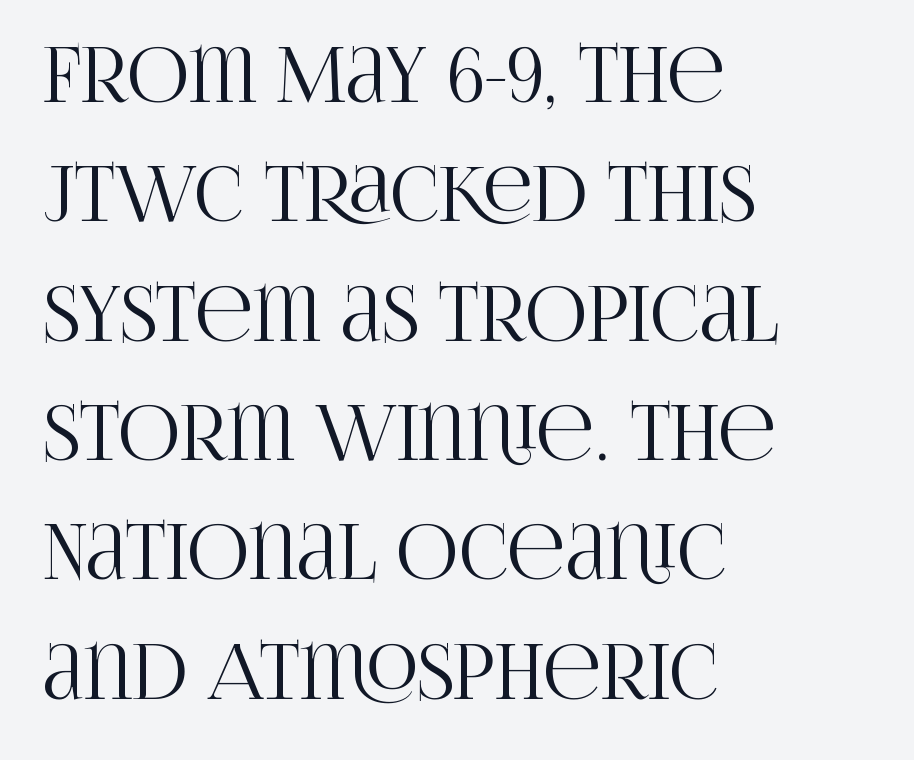
{"serif": "yes", "italic": "no", "width": "condensed", "stroke_contrast": "high", "x_height": "large", "monospaced": "no", "underline": "no", "align": "left", "line_spacing": "normal", "line_spacing_ratio": 1.57, "letter_spacing": "normal", "letter_spacing_em": 0.0, "glyph_px": 76}
